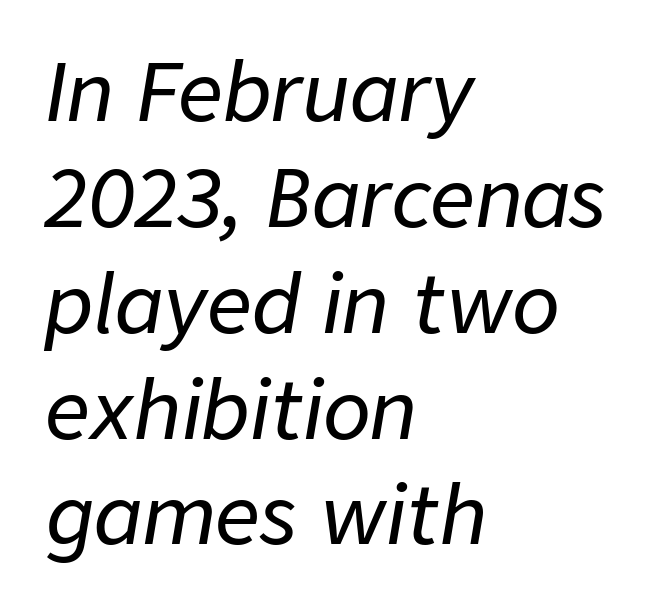
Q: Is the text italic (slanted)? A: Yes, it leans right by about 9 degrees.
Q: Is the text underlined? A: No.
Q: How is the paragraph aligned? A: Left-aligned.
Q: Is the spacing between letters normal or unusually wide? A: Normal.
Q: Is the spacing between lines tight, normal or loose? A: Normal.
Q: Width (condensed, normal, or wide)? A: Normal.
Q: Stroke contrast? A: Low.
Q: x-height? A: Medium.
Q: Monospaced? A: No.
